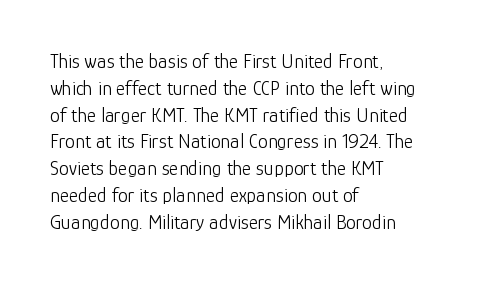
Q: Is the text bold? A: No.
Q: Is the text italic (slanted)? A: No, it is upright.
Q: Is the text underlined? A: No.
Q: How is the paragraph aligned? A: Left-aligned.
Q: Is the spacing between letters normal or unusually wide? A: Normal.
Q: Is the spacing between lines tight, normal or loose? A: Normal.
